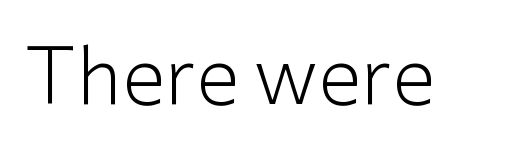
Q: Is the text bold? A: No.
Q: Is the text italic (slanted)? A: No, it is upright.
Q: Is the typeface a serif or a sans-serif typeface? A: Sans-serif.
Q: Is the text underlined? A: No.
Q: Is the spacing between letters normal or unusually wide? A: Normal.
Q: Width (condensed, normal, or wide)? A: Normal.
Q: Stroke contrast? A: Low.
Q: x-height? A: Medium.
Q: Monospaced? A: No.
